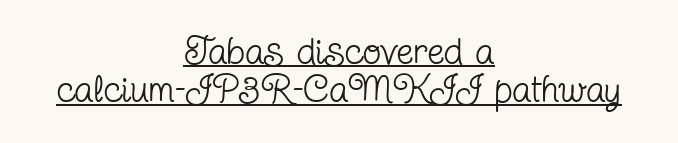
The image shows 38 px regular-weight, condensed serif type, upright; set centered, tight line spacing (1.01x), normal letter spacing, underlined; low stroke contrast and a medium x-height.
